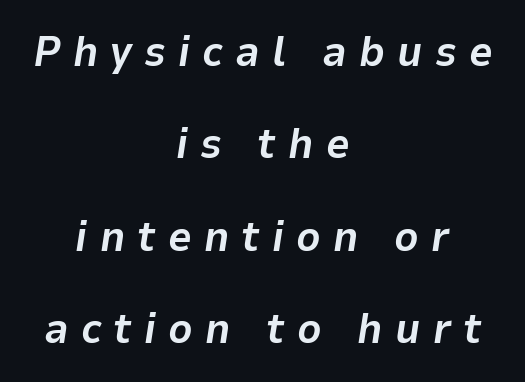
Q: Is the text bold? A: Yes.
Q: Is the text italic (slanted)? A: Yes, it leans right by about 9 degrees.
Q: Is the text underlined? A: No.
Q: How is the paragraph aligned? A: Centered.
Q: Is the spacing between letters normal or unusually wide? A: Unusually wide.
Q: Is the spacing between lines tight, normal or loose? A: Loose.
Q: Width (condensed, normal, or wide)? A: Normal.
Q: Stroke contrast? A: Low.
Q: x-height? A: Medium.
Q: Monospaced? A: No.
